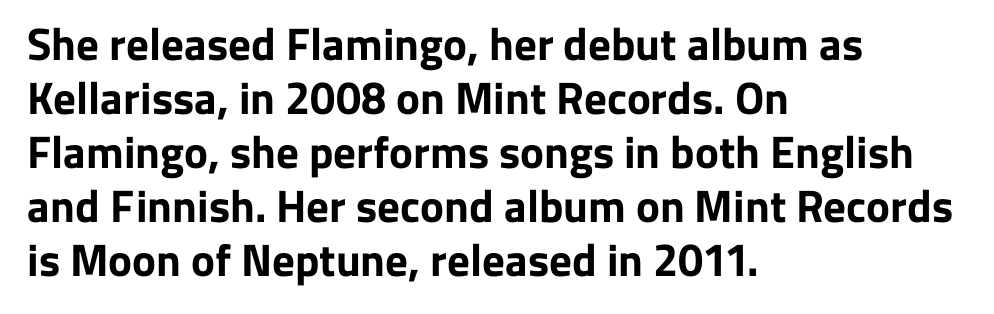
Plenty of ink on the page — the face is bold. Anything drawn beneath the words? Only blank space. Is this a fixed-width face? No — the glyphs have proportional, varying widths. Where is the straight margin? On the left. You can tell from the bare stems that sans-serif type was used.
